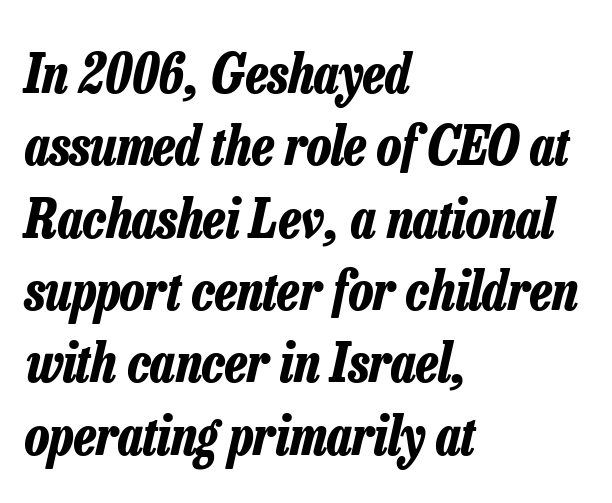
Q: Is the text bold? A: Yes.
Q: Is the text italic (slanted)? A: Yes, it leans right by about 13 degrees.
Q: Is the text underlined? A: No.
Q: How is the paragraph aligned? A: Left-aligned.
Q: Is the spacing between letters normal or unusually wide? A: Normal.
Q: Is the spacing between lines tight, normal or loose? A: Normal.
Q: Width (condensed, normal, or wide)? A: Condensed.
Q: Stroke contrast? A: Low.
Q: x-height? A: Medium.
Q: Monospaced? A: No.
